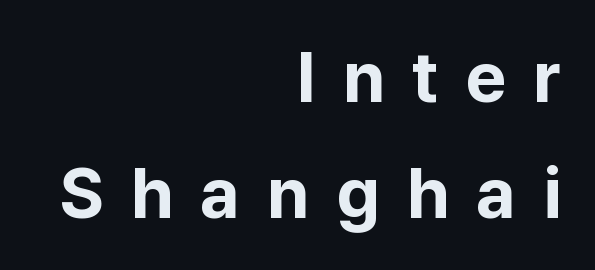
Is there any slant? The stems are plumb. Underlining? Definitely not there. Rows of type keep a routine distance in the vertical direction. These lines are rendered in a variable-pitch font. Every row of glyphs terminates at an identical x-position on the right. The characters look thick and weighty, a clear bold.
